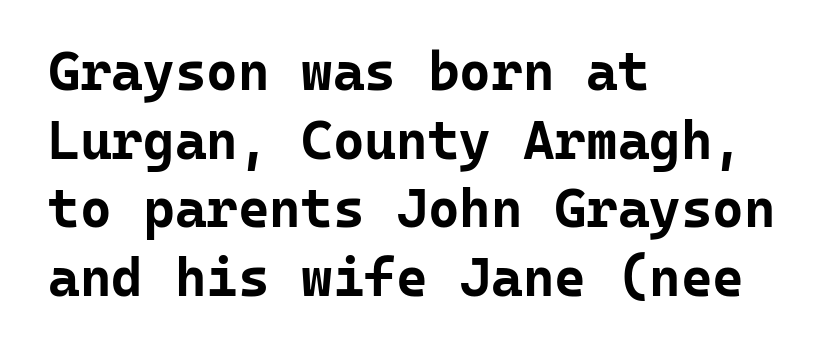
Q: Is the text bold? A: Yes.
Q: Is the text italic (slanted)? A: No, it is upright.
Q: Is the typeface a serif or a sans-serif typeface? A: Sans-serif.
Q: Is the text underlined? A: No.
Q: How is the paragraph aligned? A: Left-aligned.
Q: Is the spacing between letters normal or unusually wide? A: Normal.
Q: Is the spacing between lines tight, normal or loose? A: Normal.
Q: Width (condensed, normal, or wide)? A: Normal.
Q: Stroke contrast? A: Low.
Q: x-height? A: Medium.
Q: Monospaced? A: Yes.
